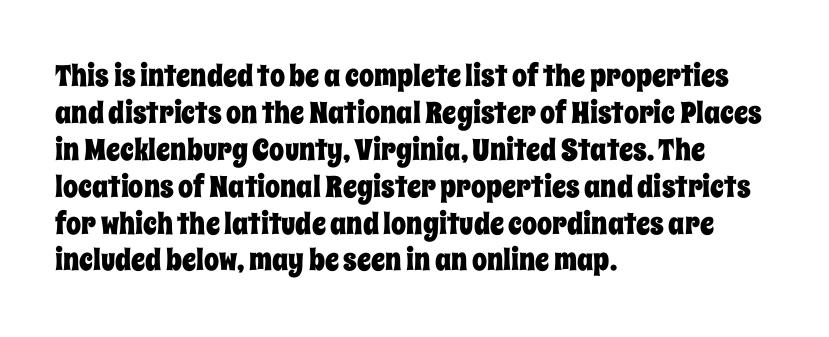
Q: Is the text italic (slanted)? A: No, it is upright.
Q: Is the text underlined? A: No.
Q: How is the paragraph aligned? A: Left-aligned.
Q: Is the spacing between letters normal or unusually wide? A: Normal.
Q: Width (condensed, normal, or wide)? A: Condensed.
Q: Stroke contrast? A: Low.
Q: x-height? A: Large.
Q: Monospaced? A: No.
